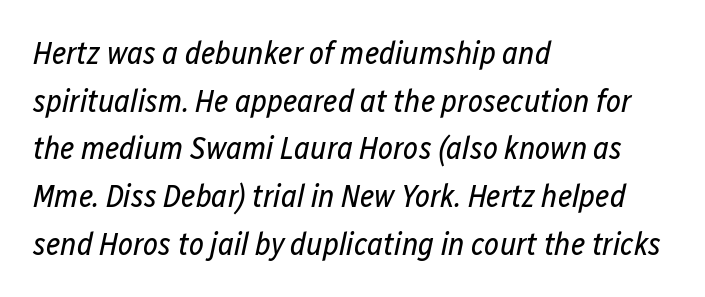
{"italic": "yes", "lean": "right", "slant_degrees": 12, "bold": "no", "weight": "regular", "width": "condensed", "stroke_contrast": "low", "x_height": "medium", "monospaced": "no", "underline": "no", "align": "left", "line_spacing": "normal", "line_spacing_ratio": 1.49, "letter_spacing": "normal", "letter_spacing_em": 0.0, "glyph_px": 32}
